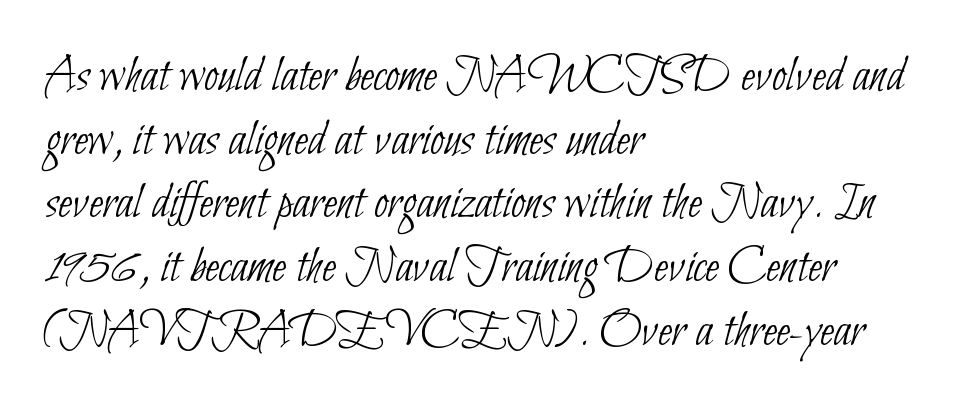
Q: Is the text bold? A: No.
Q: Is the typeface a serif or a sans-serif typeface? A: Sans-serif.
Q: Is the text underlined? A: No.
Q: How is the paragraph aligned? A: Left-aligned.
Q: Is the spacing between letters normal or unusually wide? A: Normal.
Q: Is the spacing between lines tight, normal or loose? A: Normal.
Q: Width (condensed, normal, or wide)? A: Condensed.
Q: Stroke contrast? A: Low.
Q: x-height? A: Small.
Q: Monospaced? A: No.
